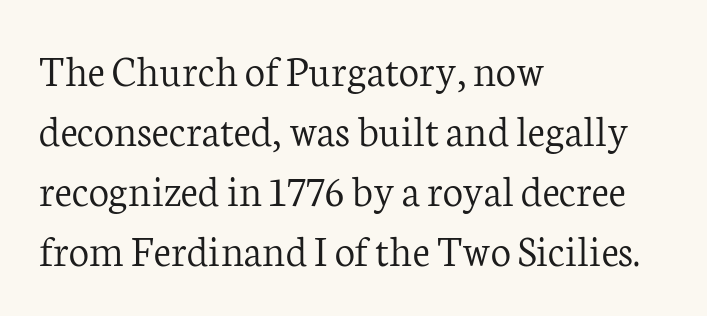
The image shows 45 px light serif type, upright; set left-aligned, normal line spacing (1.33x), normal letter spacing, not underlined; low stroke contrast and a medium x-height.
